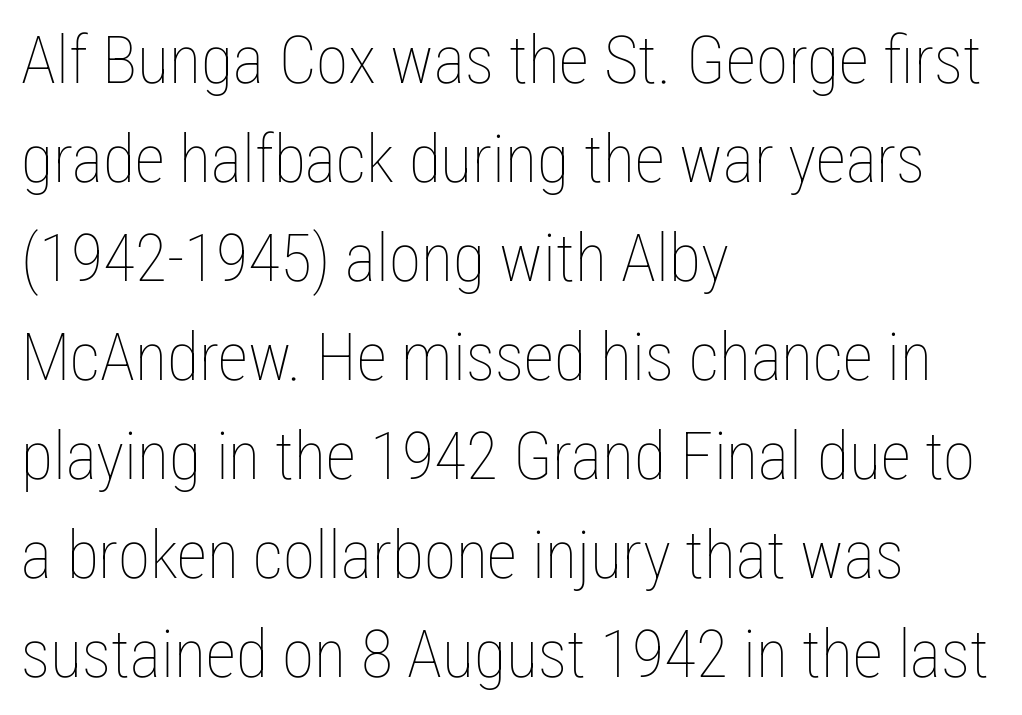
The gaps between neighbouring characters are ordinary and unremarkable. Looks like regular typesetting: each glyph gets only the width it needs. Vertical stems look standard width or narrower in stroke. Notice how descenders clear the ascenders below comfortably — that's standard leading. Notice how the passage keeps a crisp vertical edge on the left only.
